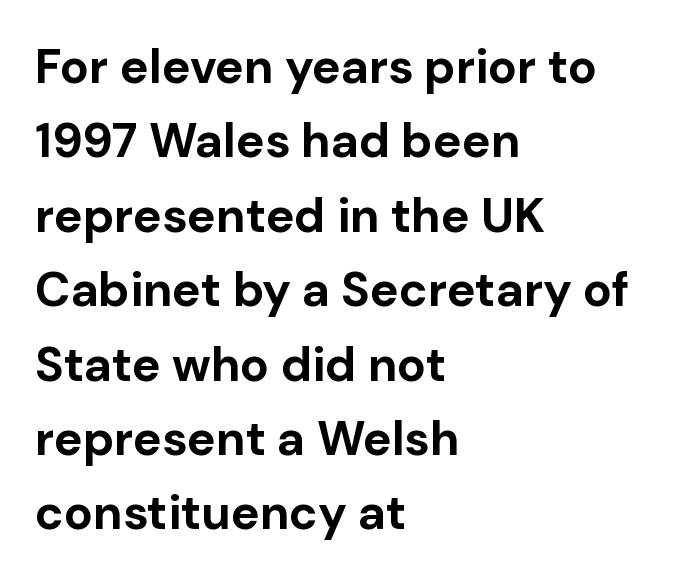
{"serif": "no", "italic": "no", "bold": "yes", "weight": "bold", "width": "normal", "stroke_contrast": "low", "x_height": "medium", "monospaced": "no", "underline": "no", "align": "left", "line_spacing": "normal", "line_spacing_ratio": 1.55, "letter_spacing": "normal", "letter_spacing_em": 0.0, "glyph_px": 48}
